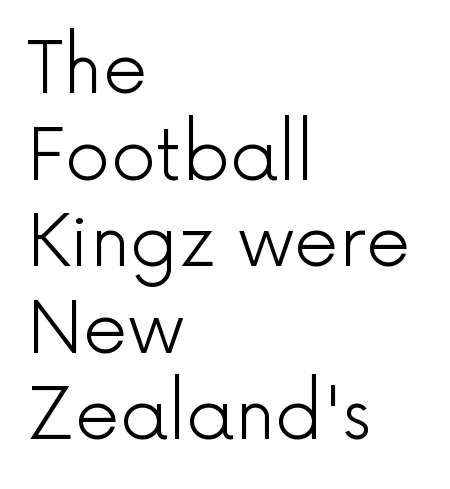
Q: Is the text bold? A: No.
Q: Is the text italic (slanted)? A: No, it is upright.
Q: Is the typeface a serif or a sans-serif typeface? A: Sans-serif.
Q: Is the text underlined? A: No.
Q: How is the paragraph aligned? A: Left-aligned.
Q: Is the spacing between letters normal or unusually wide? A: Normal.
Q: Width (condensed, normal, or wide)? A: Normal.
Q: x-height? A: Medium.
Q: Monospaced? A: No.
